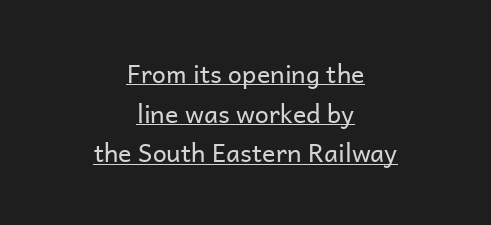
The image shows 25 px text type, upright; set centered, normal line spacing (1.59x), normal letter spacing, underlined.
